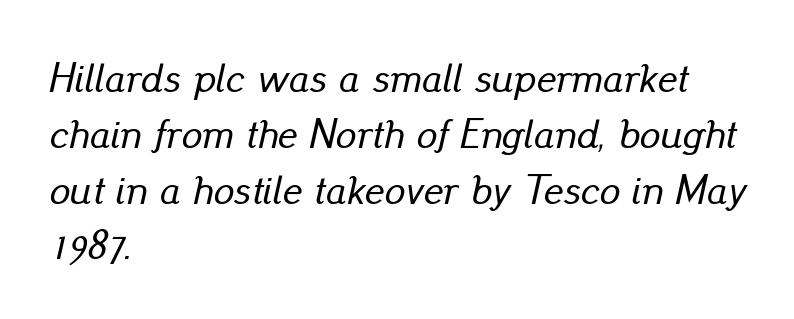
{"italic": "yes", "lean": "right", "slant_degrees": 13, "width": "normal", "stroke_contrast": "low", "x_height": "small", "monospaced": "no", "underline": "no", "align": "left", "line_spacing": "normal", "line_spacing_ratio": 1.36, "letter_spacing": "normal", "letter_spacing_em": 0.0, "glyph_px": 41}
